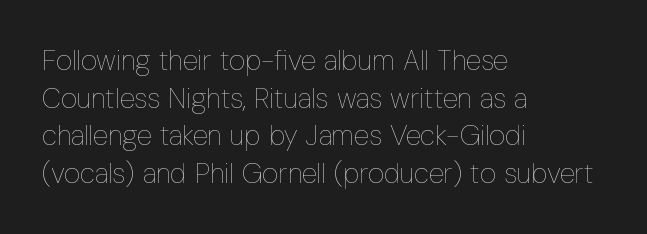
The area under the type is left untouched. Each word holds together tightly as a unit, with standard inter-letter gaps. On a weight scale, this lands at 450 or below. You could not count columns in this text — the font is proportionally spaced. Nope, not italic — everything's standing straight. The lines sit at an ordinary, default distance from one another.
